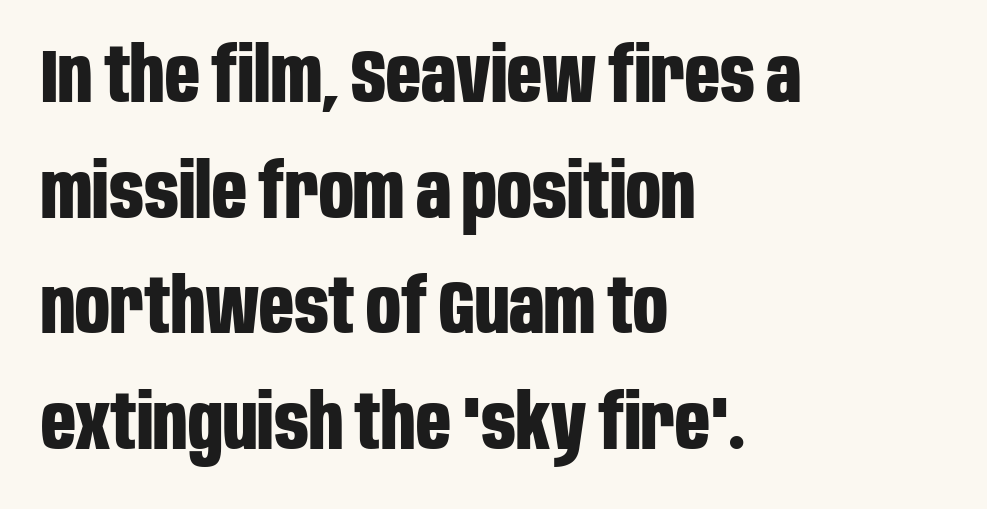
Q: Is the text bold? A: Yes.
Q: Is the text italic (slanted)? A: No, it is upright.
Q: Is the typeface a serif or a sans-serif typeface? A: Sans-serif.
Q: Is the text underlined? A: No.
Q: How is the paragraph aligned? A: Left-aligned.
Q: Is the spacing between letters normal or unusually wide? A: Normal.
Q: Is the spacing between lines tight, normal or loose? A: Normal.
Q: Width (condensed, normal, or wide)? A: Condensed.
Q: Stroke contrast? A: Low.
Q: x-height? A: Large.
Q: Monospaced? A: No.
